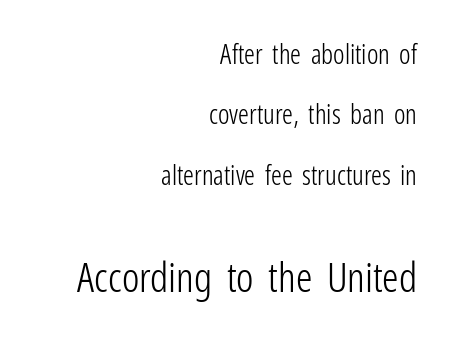
The image shows 41 px light, condensed sans-serif type, upright; set right-aligned, loose line spacing (2.24x), normal letter spacing, not underlined; the second (bottom) block is 1.52x larger; low stroke contrast and a medium x-height.
